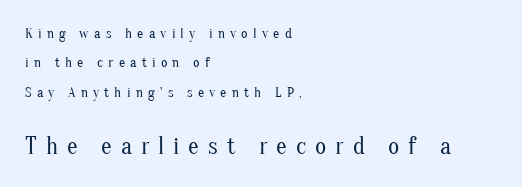
{"italic": "no", "bold": "no", "underline": "no", "align": "left", "line_spacing": "loose", "line_spacing_ratio": 2.1, "letter_spacing": "wide", "letter_spacing_em": 0.37, "larger_block": "second", "size_ratio": 1.71, "glyph_px": 24}
